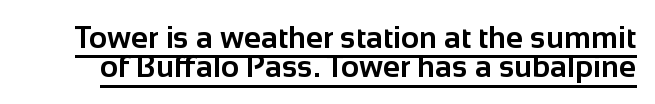
Q: Is the text bold? A: Yes.
Q: Is the text italic (slanted)? A: No, it is upright.
Q: Is the typeface a serif or a sans-serif typeface? A: Sans-serif.
Q: Is the text underlined? A: Yes.
Q: Is the spacing between letters normal or unusually wide? A: Normal.
Q: Is the spacing between lines tight, normal or loose? A: Tight.
Q: Width (condensed, normal, or wide)? A: Normal.
Q: Stroke contrast? A: Low.
Q: x-height? A: Medium.
Q: Monospaced? A: No.
